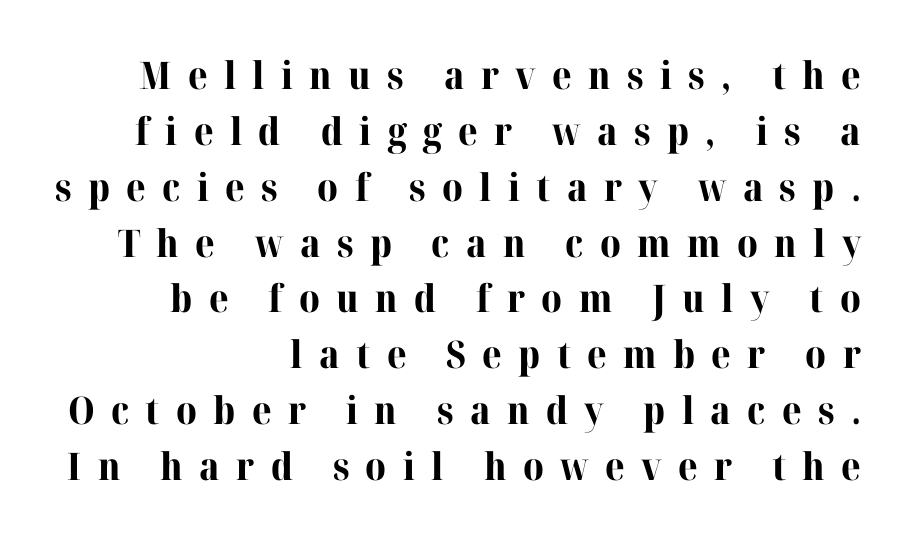
Q: Is the text bold? A: Yes.
Q: Is the text italic (slanted)? A: No, it is upright.
Q: Is the typeface a serif or a sans-serif typeface? A: Serif.
Q: Is the text underlined? A: No.
Q: How is the paragraph aligned? A: Right-aligned.
Q: Is the spacing between letters normal or unusually wide? A: Unusually wide.
Q: Is the spacing between lines tight, normal or loose? A: Normal.
Q: Width (condensed, normal, or wide)? A: Normal.
Q: Stroke contrast? A: High.
Q: x-height? A: Medium.
Q: Monospaced? A: No.
